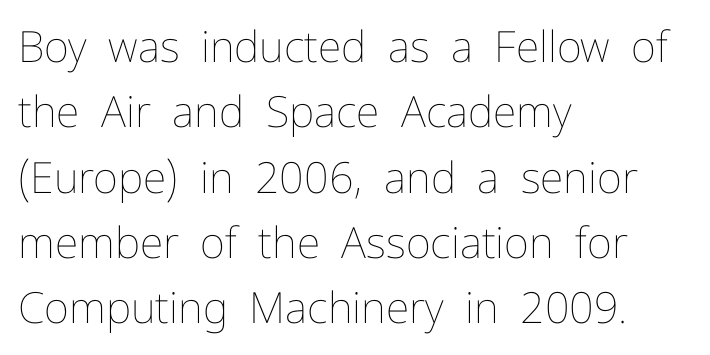
Q: Is the text bold? A: No.
Q: Is the text italic (slanted)? A: No, it is upright.
Q: Is the text underlined? A: No.
Q: How is the paragraph aligned? A: Left-aligned.
Q: Is the spacing between letters normal or unusually wide? A: Normal.
Q: Is the spacing between lines tight, normal or loose? A: Normal.
Q: Width (condensed, normal, or wide)? A: Normal.
Q: Stroke contrast? A: Low.
Q: x-height? A: Medium.
Q: Monospaced? A: No.
